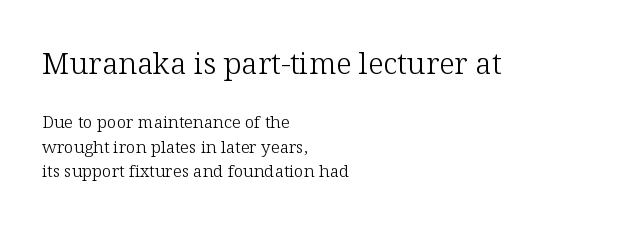
Descenders hang freely into open space. The line texture is even and compact thanks to regular tracking. Top chunk: large. Bottom chunk: small. Vertical spacing — default. If you drew a ruler down the left edge, every line would touch it. Varying glyph widths throughout — classic text-font behaviour.
